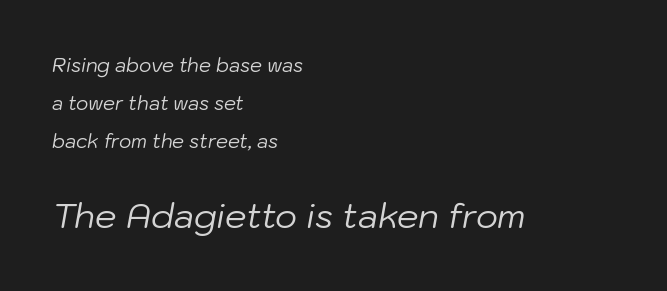
Check the space under the baseline: it is left empty. Rows of type keep a wide berth in the vertical direction. Line starts are locked; line ends wander. Nothing unusual about the tracking: characters are spaced as the font intends. Here the designer chose a conventional face with non-uniform glyph widths.
